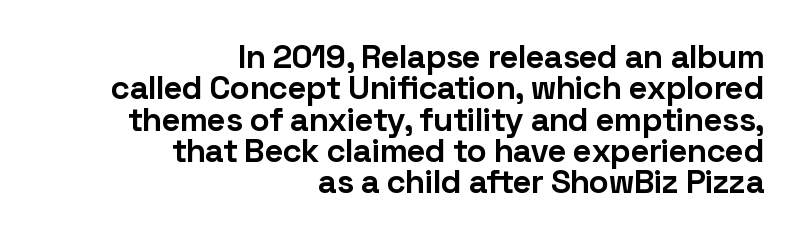
The image shows 33 px bold sans-serif type, upright; set right-aligned, tight line spacing (0.95x), normal letter spacing, not underlined; low stroke contrast and a medium x-height.
